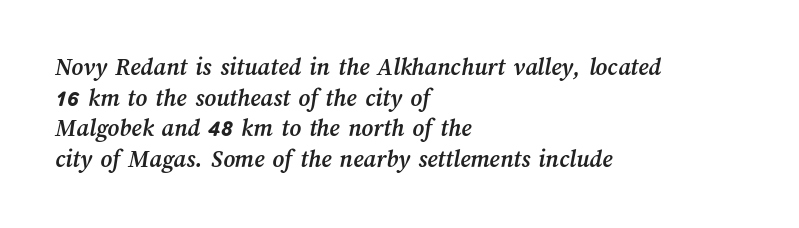
Q: Is the text bold? A: Yes.
Q: Is the text underlined? A: No.
Q: How is the paragraph aligned? A: Left-aligned.
Q: Is the spacing between letters normal or unusually wide? A: Normal.
